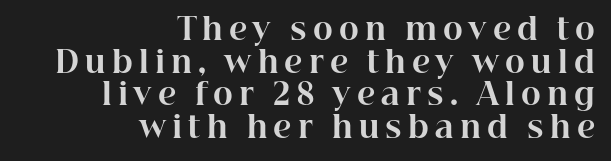
{"serif": "yes", "italic": "no", "bold": "yes", "weight": "bold", "width": "normal", "stroke_contrast": "high", "x_height": "medium", "monospaced": "no", "underline": "no", "align": "right", "line_spacing": "tight", "line_spacing_ratio": 1.09, "letter_spacing": "wide", "letter_spacing_em": 0.2, "glyph_px": 30}
